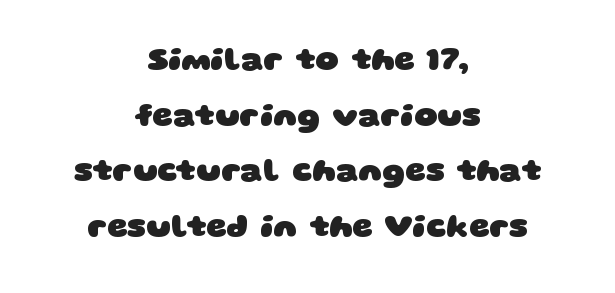
Here the glyphs are tracked normally, forming tight word shapes. Nothing sits at the stroke ends, so this counts as sans-serif. Layout note: lines centered. The glyphs are unaccompanied by any horizontal stroke below them. The rendering uses natural spacing where letterforms have individual widths. Every letter is thick-stroked: bold, no question.
